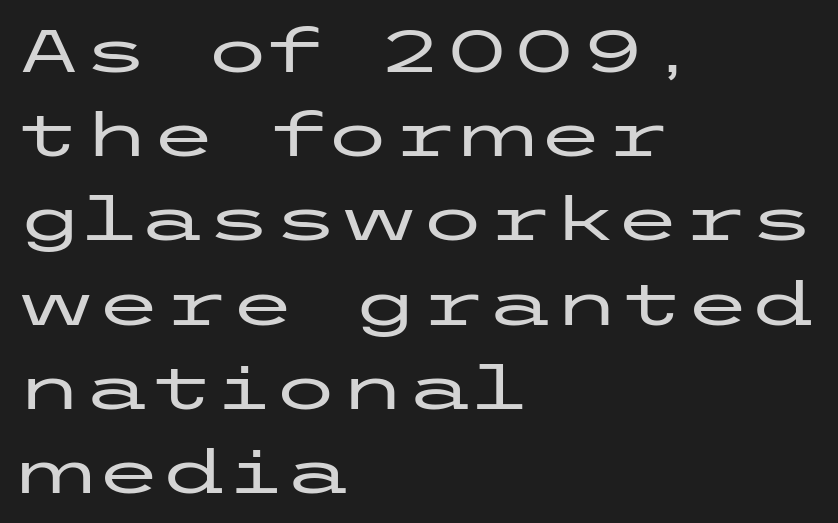
Q: Is the text italic (slanted)? A: No, it is upright.
Q: Is the typeface a serif or a sans-serif typeface? A: Sans-serif.
Q: Is the text underlined? A: No.
Q: How is the paragraph aligned? A: Left-aligned.
Q: Is the spacing between letters normal or unusually wide? A: Normal.
Q: Is the spacing between lines tight, normal or loose? A: Normal.
Q: Width (condensed, normal, or wide)? A: Wide.
Q: Stroke contrast? A: Low.
Q: x-height? A: Medium.
